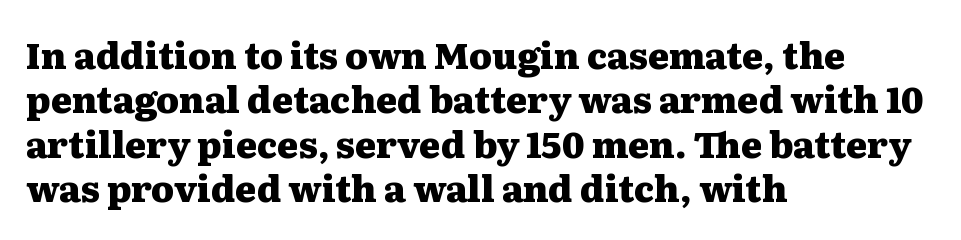
{"serif": "yes", "italic": "no", "bold": "yes", "weight": "heavy", "width": "wide", "stroke_contrast": "medium", "x_height": "medium", "monospaced": "no", "underline": "no", "align": "left", "line_spacing_ratio": 1.23, "letter_spacing": "normal", "letter_spacing_em": 0.0, "glyph_px": 36}
